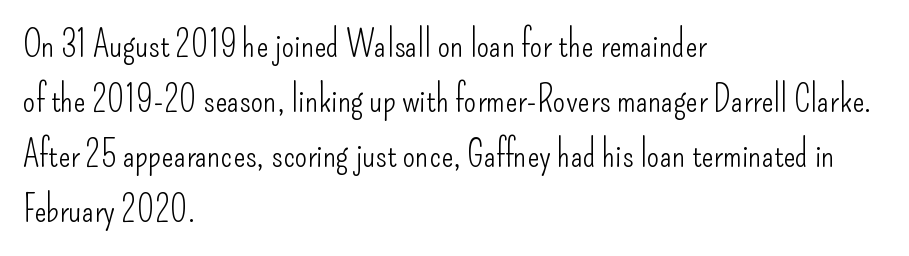
{"serif": "no", "italic": "no", "bold": "no", "weight": "light", "width": "condensed", "stroke_contrast": "low", "x_height": "small", "monospaced": "no", "underline": "no", "align": "left", "line_spacing": "normal", "line_spacing_ratio": 1.53, "letter_spacing": "normal", "letter_spacing_em": 0.0, "glyph_px": 36}
